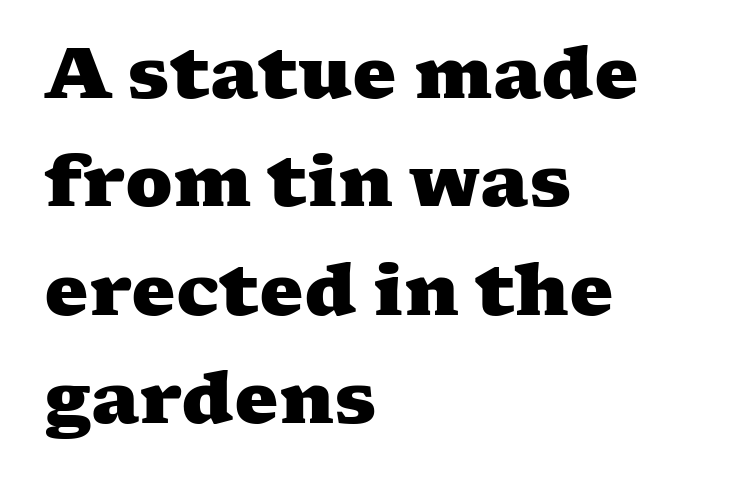
The image shows 70 px heavy, wide serif type; set left-aligned, normal line spacing (1.55x), normal letter spacing, not underlined; medium stroke contrast and a medium x-height.
